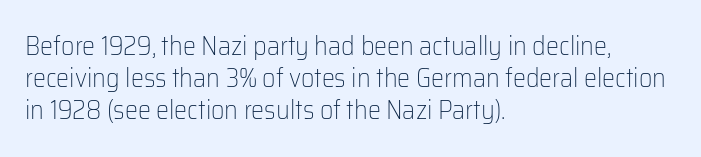
No letter is thick-stroked: the sample isn't bold. The lettering stays uniformly vertical, giving the passage a roman look. This sample uses plain, unmodified letter spacing. These lines stack with their left ends in a neat column. The gap between lines stays unmarked.
